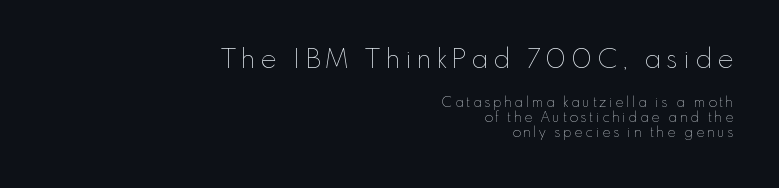
The image shows 27 px text type, upright; set right-aligned, tight line spacing (1.07x), not underlined; the first (top) block is 1.93x larger.
